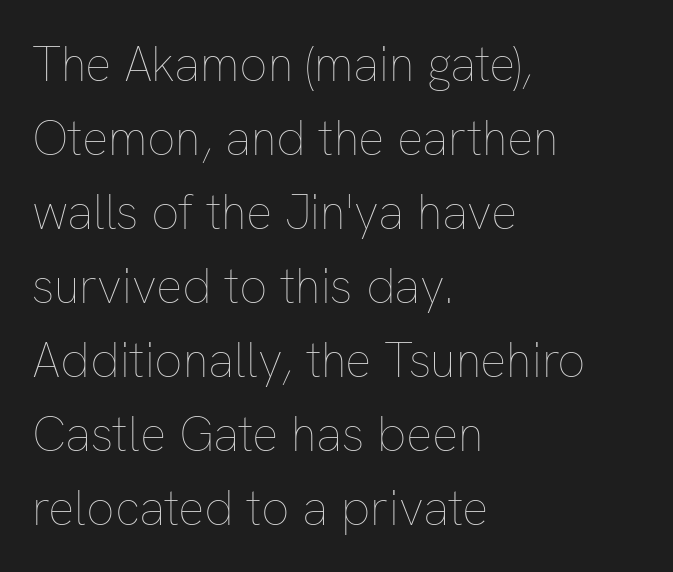
This is roman type, the default non-slanted kind. The typeface has the unassuming heft of standard copy or less. Honestly, the row spacing looks completely unremarkable. Where is the straight margin? On the left. Descender tails drop into unmarked territory.
